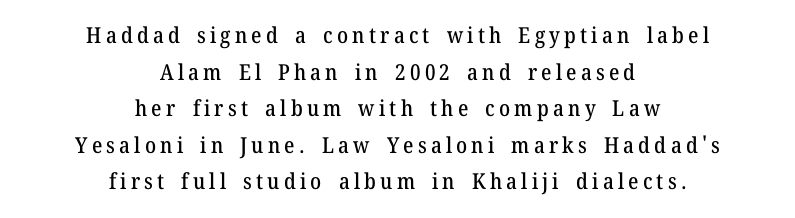
Regarding leading, the lines here are spaced in the standard way. No word sits above an underline. Centered paragraph, ragged on both sides. A typesetter would mark this as roman, not italic.
